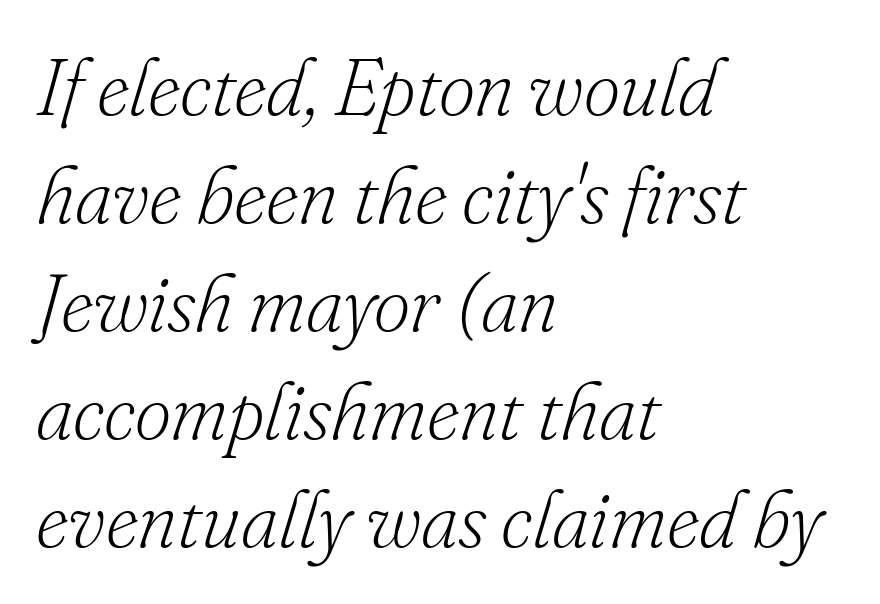
Emphasis-style slanted type is in use. The typeface chosen for these lines features serifs. A typesetter would call this proportional, since set widths differ per character. Successive baselines arrive at the customary interval. The rag falls on the right side of this text block. Stems here are at most as thick as an everyday book face.
